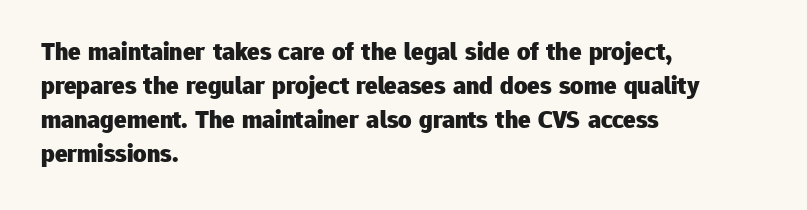
Q: Is the text bold? A: Yes.
Q: Is the text italic (slanted)? A: No, it is upright.
Q: Is the text underlined? A: No.
Q: How is the paragraph aligned? A: Left-aligned.
Q: Is the spacing between letters normal or unusually wide? A: Normal.
Q: Is the spacing between lines tight, normal or loose? A: Normal.
